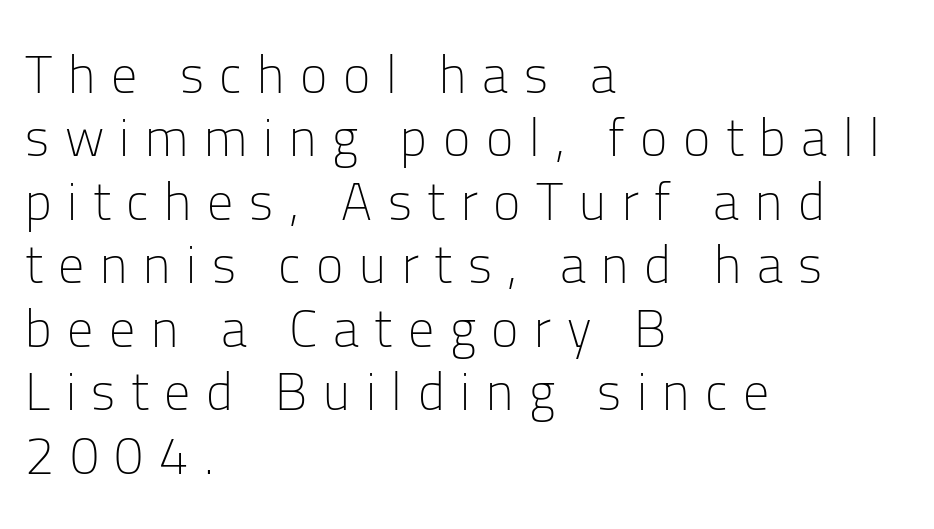
{"serif": "no", "italic": "no", "bold": "no", "weight": "light", "width": "normal", "stroke_contrast": "low", "x_height": "medium", "monospaced": "no", "underline": "no", "align": "left", "line_spacing_ratio": 1.22, "letter_spacing": "wide", "letter_spacing_em": 0.3, "glyph_px": 52}
